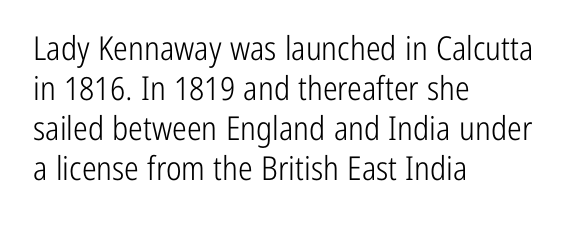
{"serif": "no", "italic": "no", "bold": "no", "weight": "light", "width": "condensed", "stroke_contrast": "low", "x_height": "medium", "monospaced": "no", "underline": "no", "align": "left", "line_spacing_ratio": 1.21, "letter_spacing": "normal", "letter_spacing_em": 0.0, "glyph_px": 33}
